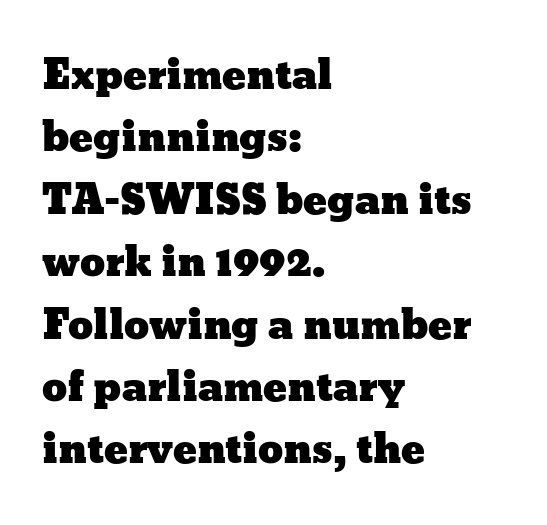
The paragraph has a hard left edge and a soft right edge. Here the glyphs are tracked normally, forming tight word shapes. Do the characters align in a grid? No, the font is proportional. Honestly, there is no underline to notice here at all.
